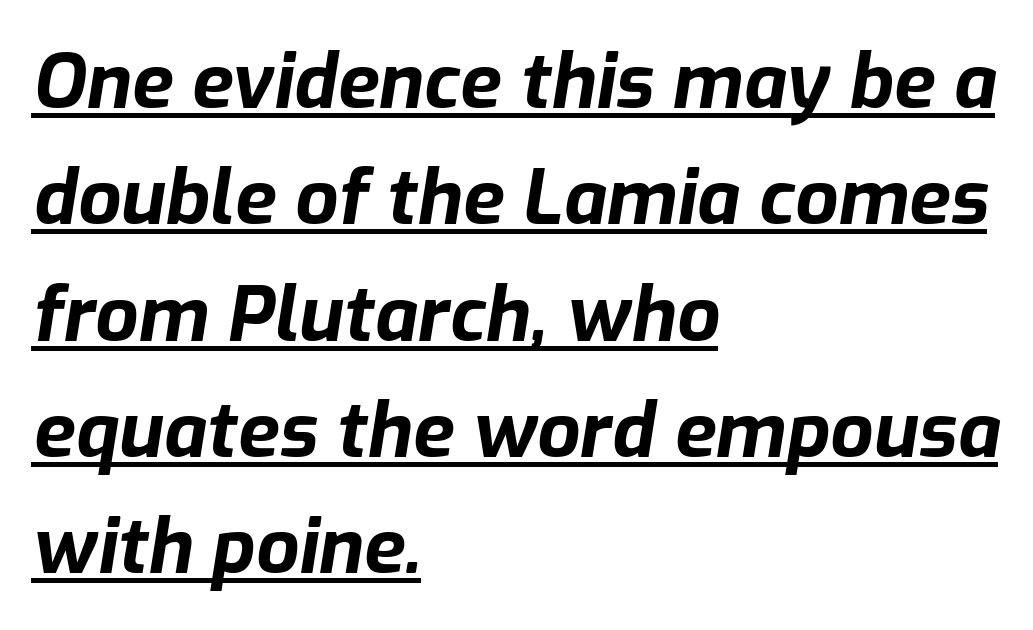
{"italic": "yes", "lean": "right", "slant_degrees": 9, "bold": "yes", "weight": "bold", "width": "normal", "stroke_contrast": "low", "x_height": "medium", "monospaced": "no", "underline": "yes", "align": "left", "line_spacing": "normal", "line_spacing_ratio": 1.53, "letter_spacing": "normal", "letter_spacing_em": 0.0, "glyph_px": 76}
